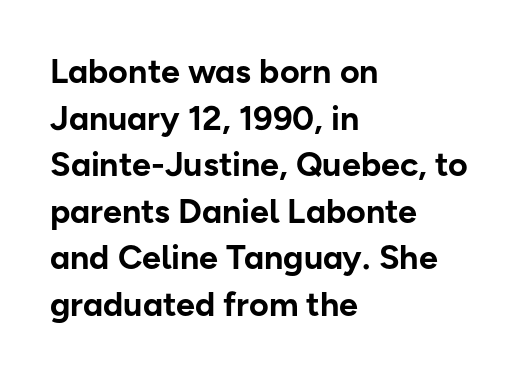
The image shows 34 px bold sans-serif type, upright; set left-aligned, normal line spacing (1.37x), normal letter spacing, not underlined; low stroke contrast and a medium x-height.
